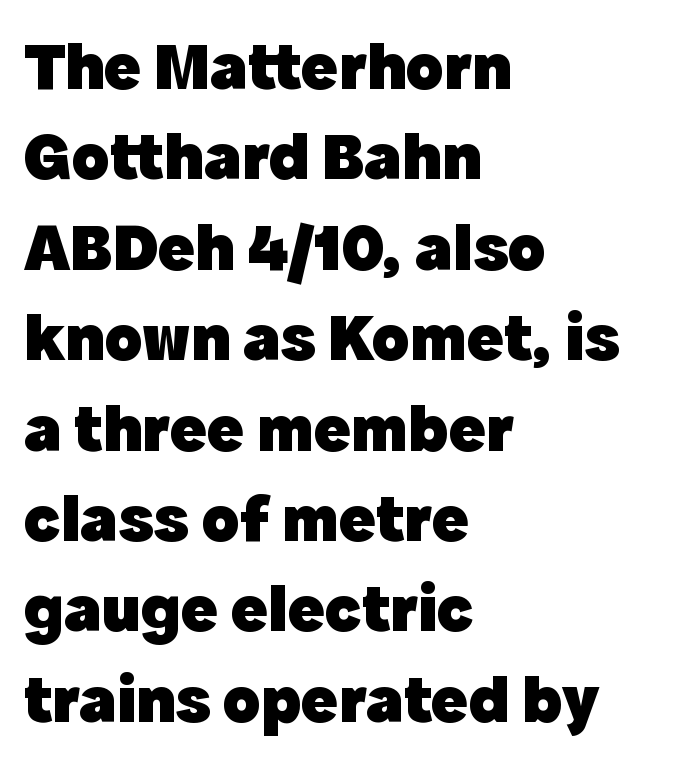
Look at the stroke-to-counter ratio: heavy, a bold. This is the regular roman posture of the typeface. This rendering features lettering with no underline. The face used here is a sans, in the tradition of grotesques and geometrics. The letters sit at their default tracking, neither squeezed nor spread.
